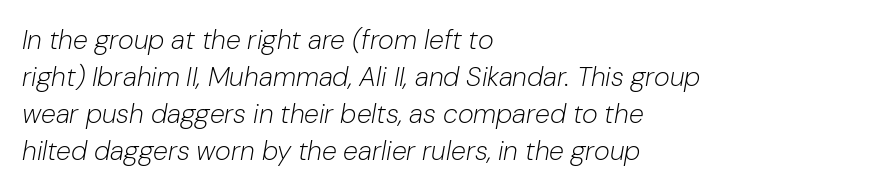
The image shows 27 px text type, italic (leaning right); set left-aligned, normal line spacing (1.37x), normal letter spacing, not underlined.
